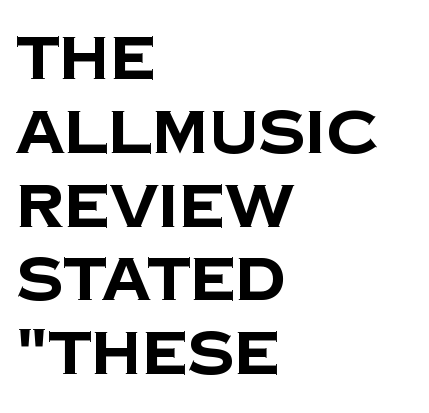
Q: Is the text bold? A: Yes.
Q: Is the typeface a serif or a sans-serif typeface? A: Sans-serif.
Q: Is the text underlined? A: No.
Q: How is the paragraph aligned? A: Left-aligned.
Q: Is the spacing between letters normal or unusually wide? A: Normal.
Q: Width (condensed, normal, or wide)? A: Normal.
Q: Stroke contrast? A: Low.
Q: x-height? A: Large.
Q: Monospaced? A: No.
